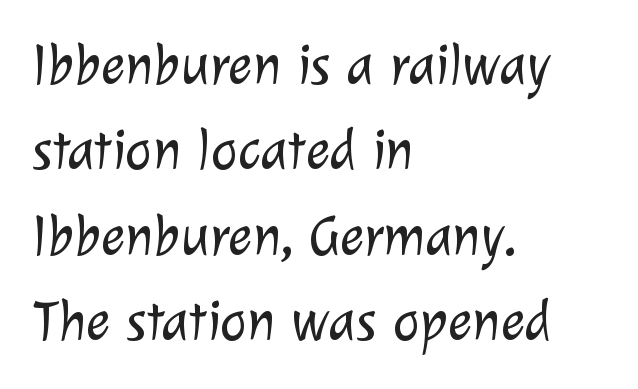
Q: Is the text bold? A: No.
Q: Is the typeface a serif or a sans-serif typeface? A: Sans-serif.
Q: Is the text underlined? A: No.
Q: How is the paragraph aligned? A: Left-aligned.
Q: Is the spacing between letters normal or unusually wide? A: Normal.
Q: Is the spacing between lines tight, normal or loose? A: Normal.
Q: Width (condensed, normal, or wide)? A: Normal.
Q: Stroke contrast? A: Low.
Q: x-height? A: Medium.
Q: Monospaced? A: No.
